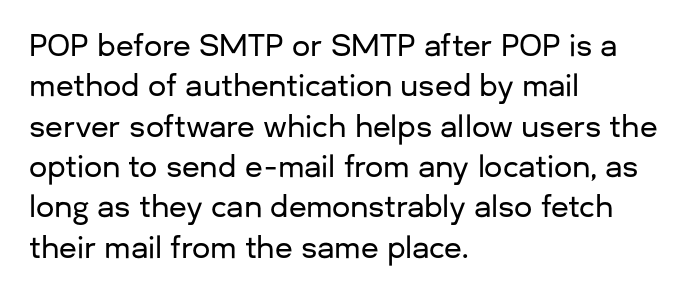
{"serif": "no", "italic": "no", "width": "normal", "stroke_contrast": "low", "x_height": "medium", "monospaced": "no", "underline": "no", "align": "left", "line_spacing": "normal", "line_spacing_ratio": 1.39, "letter_spacing": "normal", "letter_spacing_em": 0.0, "glyph_px": 29}
